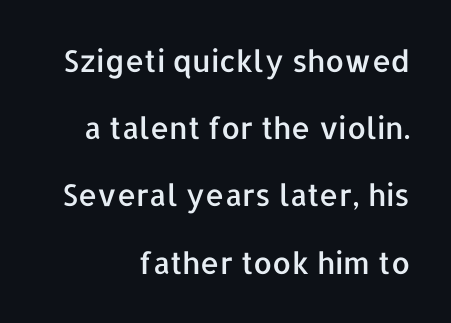
Q: Is the text italic (slanted)? A: No, it is upright.
Q: Is the typeface a serif or a sans-serif typeface? A: Sans-serif.
Q: Is the text underlined? A: No.
Q: How is the paragraph aligned? A: Right-aligned.
Q: Is the spacing between letters normal or unusually wide? A: Normal.
Q: Is the spacing between lines tight, normal or loose? A: Loose.
Q: Width (condensed, normal, or wide)? A: Normal.
Q: Stroke contrast? A: Low.
Q: x-height? A: Medium.
Q: Monospaced? A: No.
